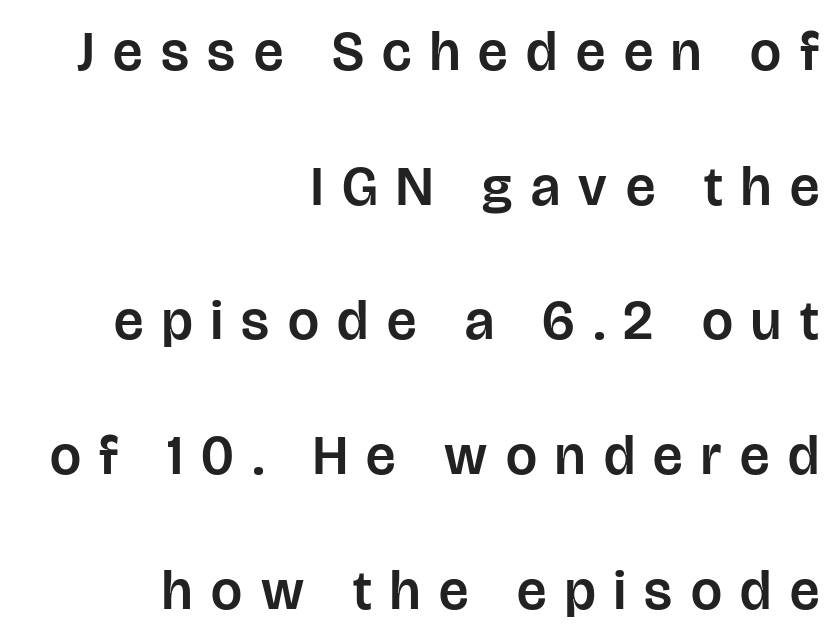
{"serif": "no", "italic": "no", "width": "normal", "stroke_contrast": "low", "x_height": "large", "monospaced": "no", "underline": "no", "align": "right", "line_spacing": "loose", "line_spacing_ratio": 2.45, "letter_spacing": "wide", "letter_spacing_em": 0.34, "glyph_px": 55}
